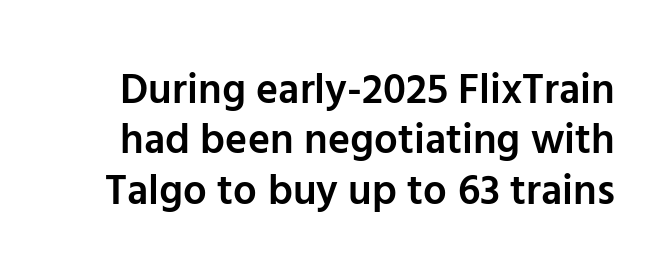
{"serif": "no", "italic": "no", "bold": "semi", "weight": "semibold", "width": "normal", "stroke_contrast": "low", "x_height": "medium", "monospaced": "no", "underline": "no", "line_spacing_ratio": 1.2, "letter_spacing": "normal", "letter_spacing_em": 0.0, "glyph_px": 42}
